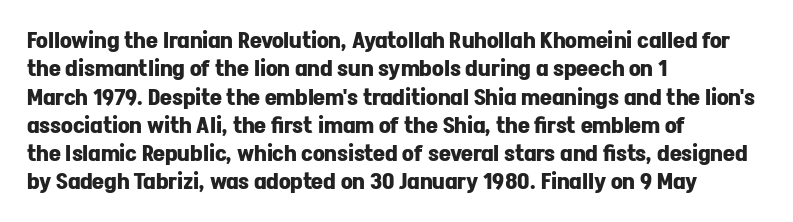
Plain, unruled lines of type. Heft: maximum for text — a bold. The tracking reads as untouched default to a designer's eye. Nope, not italic — everything's standing straight.
